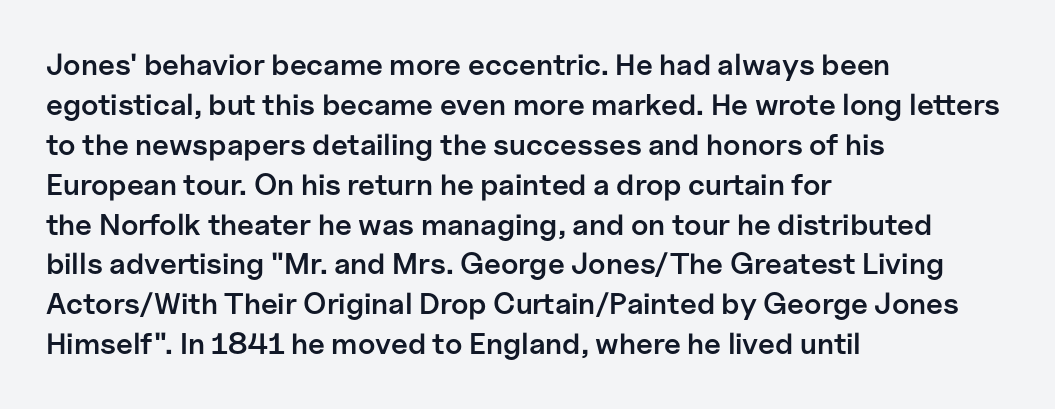
Visually the block forms a straight wall on the left and a jagged coastline on the right. Notice the strokes are somewhat thickened but not fully heavy: this is a semibold. This rendering features lettering with no underline. Style check: upright. You could call the tracking neutral — neither tight nor loose. Unlike a traditional serif, this face leaves its strokes unadorned.
